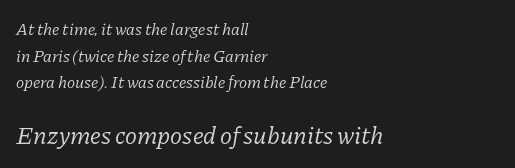
Each line starts at the same left margin while the right side varies. Reading down the column, the eye jumps a familiar distance to each next line. You get the small type first, then a jump to larger type. Descender tails drop into unmarked territory. Is the stroke heavy? The answer is a plain regular-or-lighter.
